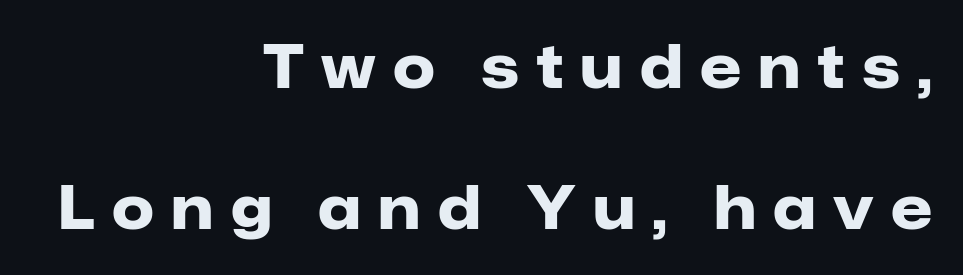
{"serif": "no", "italic": "no", "bold": "yes", "weight": "heavy", "width": "normal", "stroke_contrast": "low", "x_height": "medium", "monospaced": "no", "underline": "no", "align": "right", "line_spacing": "loose", "line_spacing_ratio": 2.39, "letter_spacing": "wide", "letter_spacing_em": 0.29, "glyph_px": 59}
